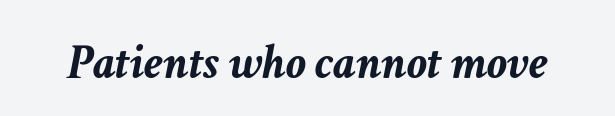
Emphasis-style slanted type is in use. The rendering uses natural spacing where letterforms have individual widths. A bare baseline throughout the passage. Thick stems and heavy bowls — unmistakably bold.
